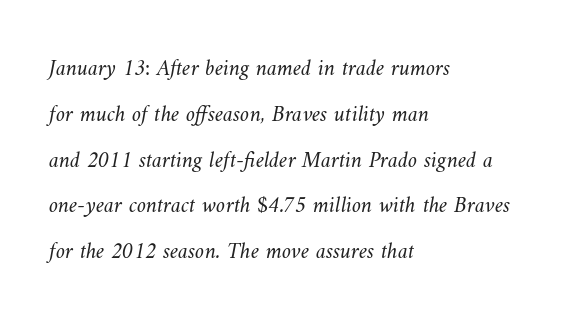
{"bold": "no", "underline": "no", "align": "left", "line_spacing": "loose", "line_spacing_ratio": 1.99, "letter_spacing": "normal", "letter_spacing_em": 0.0, "glyph_px": 23}
